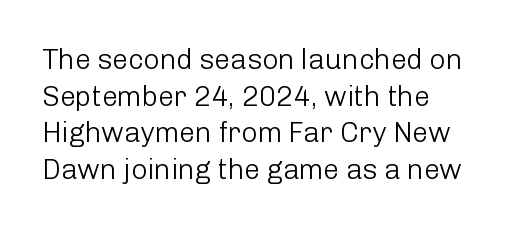
The image shows 28 px light sans-serif type, upright; set normal line spacing (1.31x), normal letter spacing, not underlined; low stroke contrast and a medium x-height.
